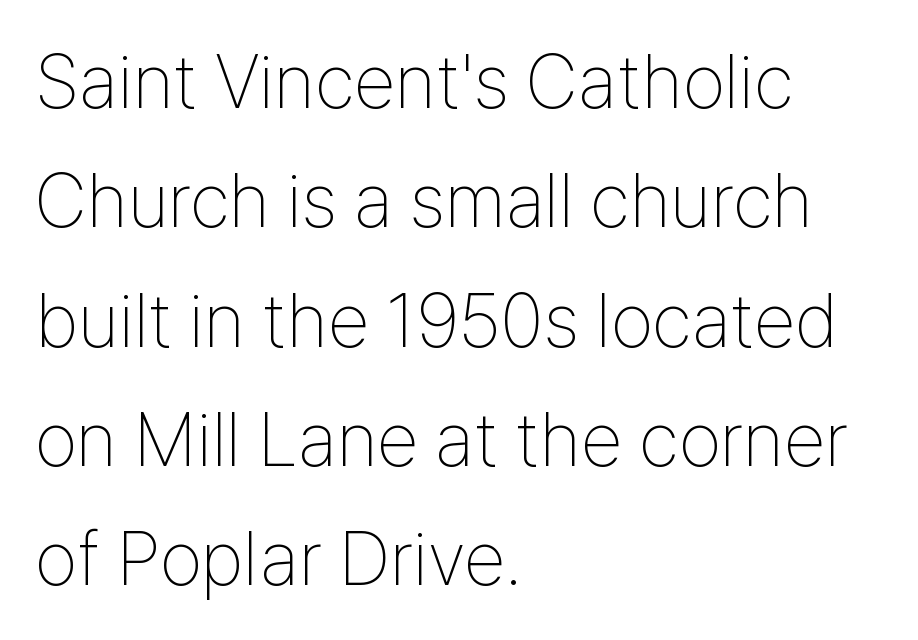
The image shows 76 px thin, condensed sans-serif type, upright; set left-aligned, normal line spacing (1.57x), normal letter spacing, not underlined; low stroke contrast and a medium x-height.
